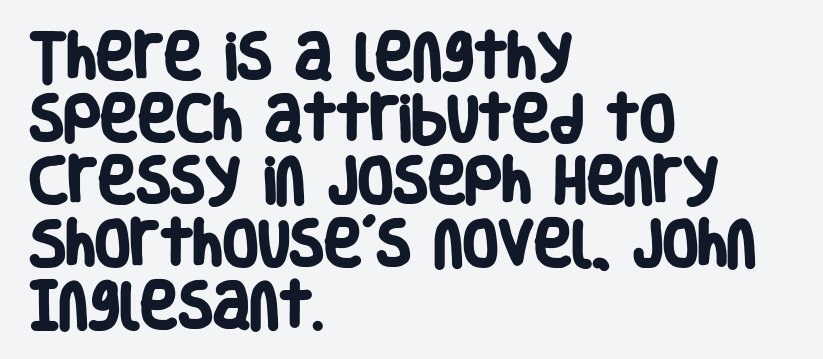
{"serif": "no", "bold": "yes", "weight": "heavy", "width": "condensed", "stroke_contrast": "low", "x_height": "large", "monospaced": "no", "underline": "no", "align": "left", "line_spacing_ratio": 1.22, "letter_spacing": "normal", "letter_spacing_em": 0.0, "glyph_px": 51}
